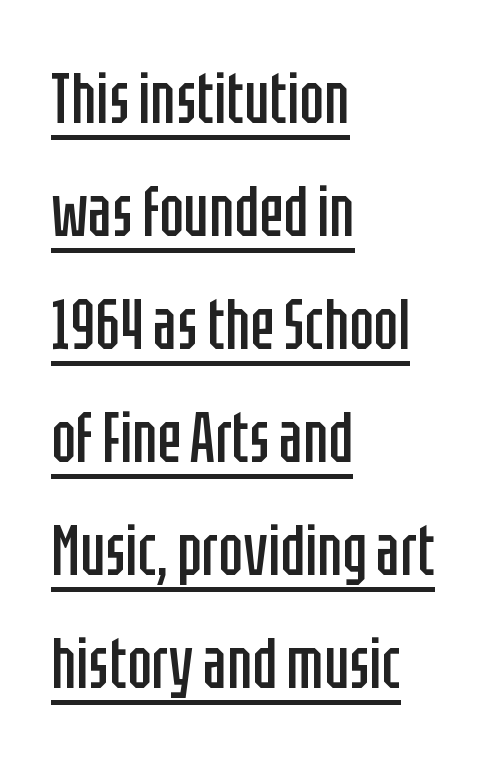
Q: Is the text bold? A: No.
Q: Is the text italic (slanted)? A: No, it is upright.
Q: Is the typeface a serif or a sans-serif typeface? A: Sans-serif.
Q: Is the text underlined? A: Yes.
Q: How is the paragraph aligned? A: Left-aligned.
Q: Is the spacing between letters normal or unusually wide? A: Normal.
Q: Is the spacing between lines tight, normal or loose? A: Normal.
Q: Width (condensed, normal, or wide)? A: Condensed.
Q: Stroke contrast? A: Low.
Q: x-height? A: Large.
Q: Monospaced? A: No.
